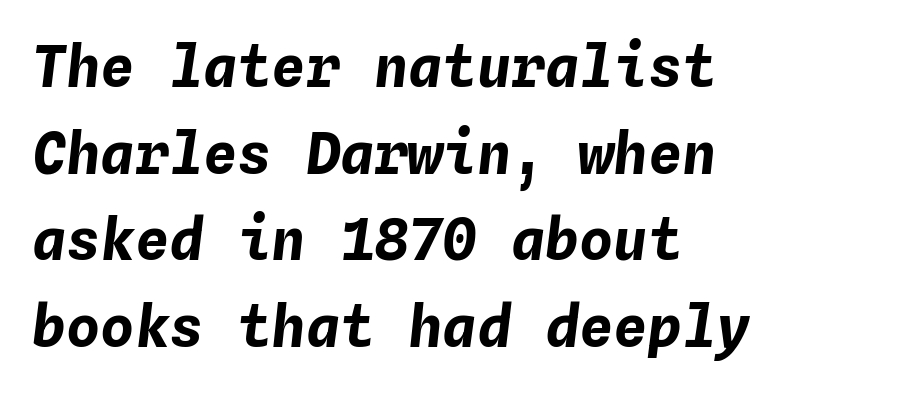
{"italic": "yes", "lean": "right", "slant_degrees": 4, "bold": "yes", "weight": "bold", "width": "normal", "stroke_contrast": "low", "x_height": "medium", "monospaced": "yes", "underline": "no", "align": "left", "line_spacing": "normal", "line_spacing_ratio": 1.52, "letter_spacing": "normal", "letter_spacing_em": 0.0, "glyph_px": 57}
